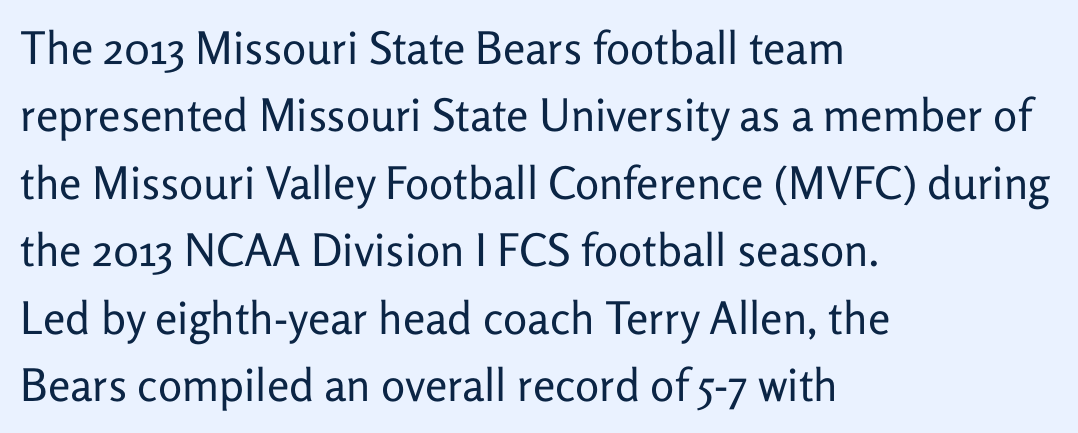
{"serif": "no", "italic": "no", "bold": "no", "weight": "regular", "width": "normal", "stroke_contrast": "low", "x_height": "medium", "monospaced": "no", "underline": "no", "align": "left", "line_spacing": "normal", "line_spacing_ratio": 1.5, "letter_spacing": "normal", "letter_spacing_em": 0.0, "glyph_px": 45}
